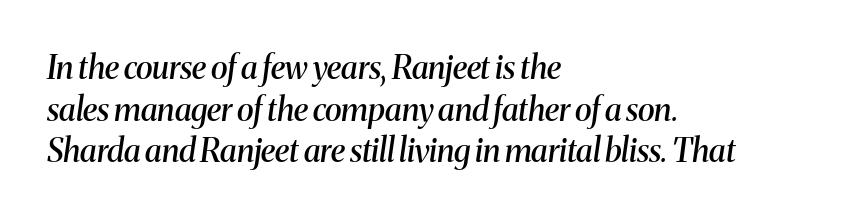
Looking at the ascenders, they clearly lean. The type family on display is of the serif kind. This is moderately heavy type, rendered in semibold. The face used here is proportionally spaced, like ordinary book or web type.
